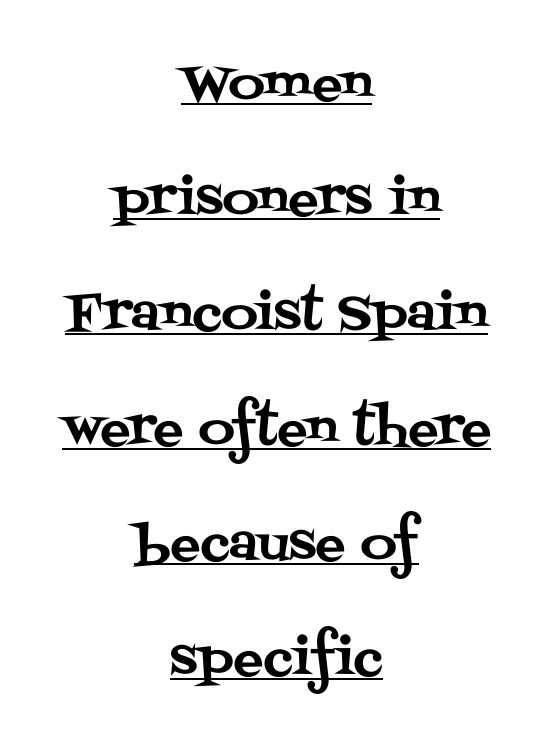
The image shows 50 px serif type, upright; set centered, loose line spacing (2.3x), normal letter spacing, underlined; medium stroke contrast and a large x-height.
